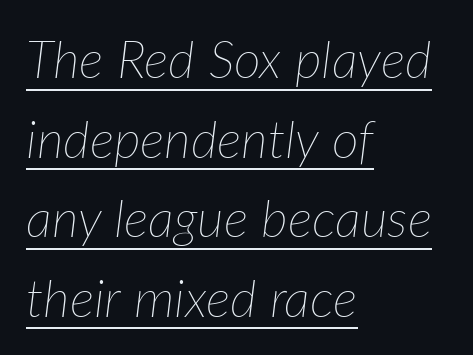
{"italic": "yes", "lean": "right", "slant_degrees": 7, "bold": "no", "weight": "thin", "width": "normal", "stroke_contrast": "low", "x_height": "medium", "monospaced": "no", "underline": "yes", "align": "left", "line_spacing": "normal", "line_spacing_ratio": 1.53, "letter_spacing": "normal", "letter_spacing_em": 0.0, "glyph_px": 52}
